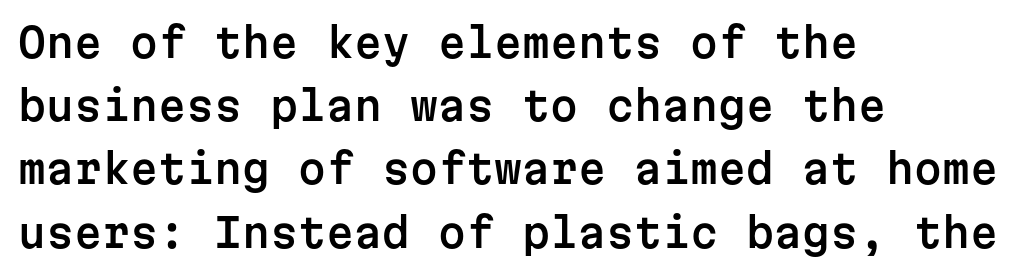
{"serif": "no", "italic": "no", "width": "normal", "stroke_contrast": "low", "x_height": "medium", "monospaced": "yes", "underline": "no", "align": "left", "line_spacing": "normal", "line_spacing_ratio": 1.58, "letter_spacing": "normal", "letter_spacing_em": 0.0, "glyph_px": 40}
